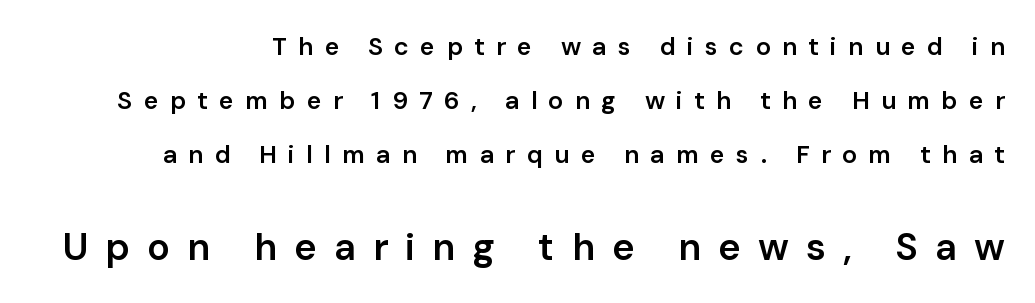
Q: Is the text bold? A: Semi-bold.
Q: Is the text italic (slanted)? A: No, it is upright.
Q: Is the typeface a serif or a sans-serif typeface? A: Sans-serif.
Q: Is the text underlined? A: No.
Q: Is the spacing between letters normal or unusually wide? A: Unusually wide.
Q: Is the spacing between lines tight, normal or loose? A: Loose.
Q: Which block of text is set in a larger size, the first (top) or the second (bottom)? A: The second (bottom) one.
Q: Width (condensed, normal, or wide)? A: Normal.
Q: Stroke contrast? A: Low.
Q: x-height? A: Medium.
Q: Monospaced? A: No.
